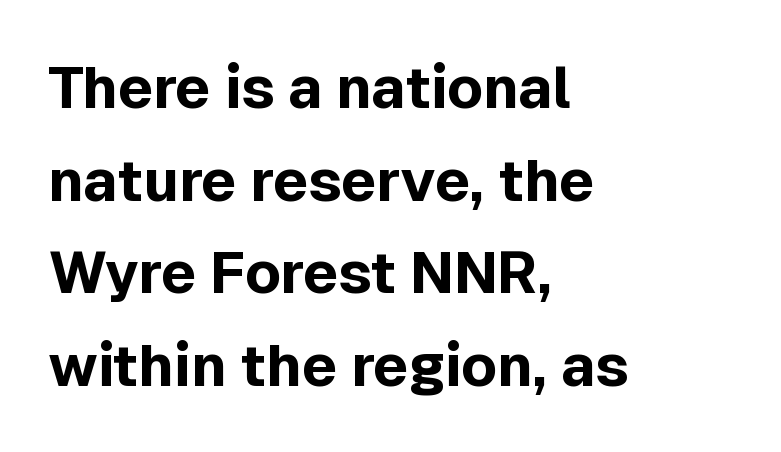
{"serif": "no", "italic": "no", "bold": "yes", "weight": "bold", "width": "normal", "x_height": "medium", "monospaced": "no", "underline": "no", "align": "left", "line_spacing": "normal", "line_spacing_ratio": 1.57, "letter_spacing": "normal", "letter_spacing_em": 0.0, "glyph_px": 59}
